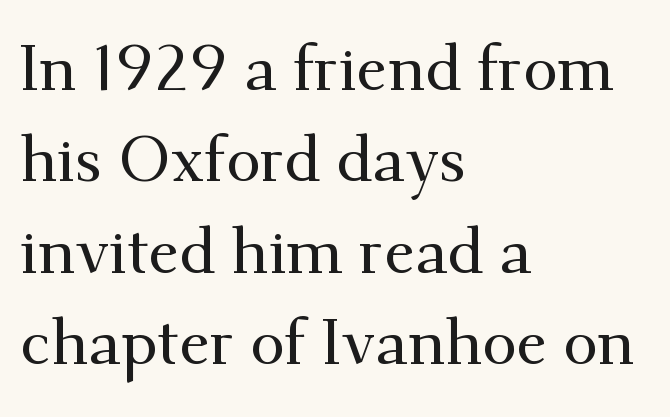
The image shows 63 px serif type, upright; set left-aligned, normal line spacing (1.45x), normal letter spacing, not underlined; medium stroke contrast and a small x-height.
